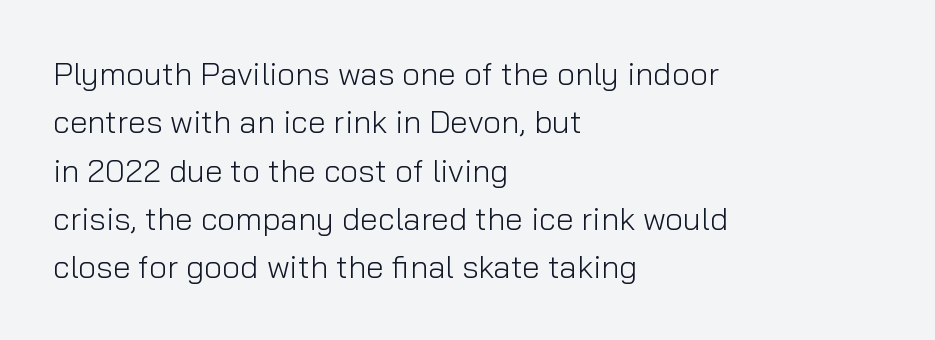
{"serif": "no", "italic": "no", "bold": "no", "weight": "light", "width": "normal", "stroke_contrast": "low", "x_height": "medium", "monospaced": "no", "underline": "no", "align": "left", "line_spacing": "normal", "line_spacing_ratio": 1.51, "letter_spacing": "normal", "letter_spacing_em": 0.0, "glyph_px": 32}
